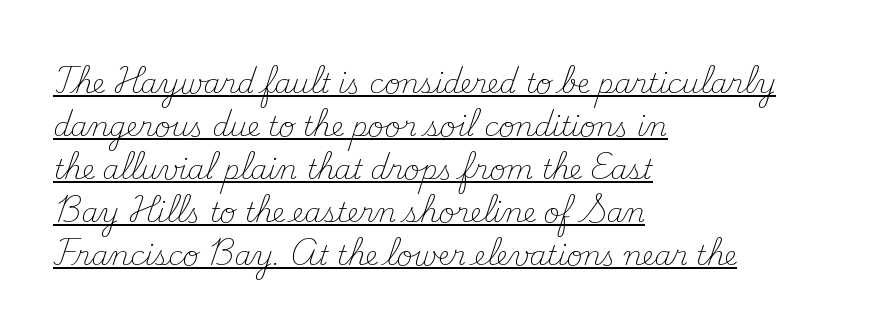
{"bold": "no", "underline": "yes", "align": "left", "line_spacing": "normal", "line_spacing_ratio": 1.59, "letter_spacing": "normal", "letter_spacing_em": 0.0, "glyph_px": 27}
